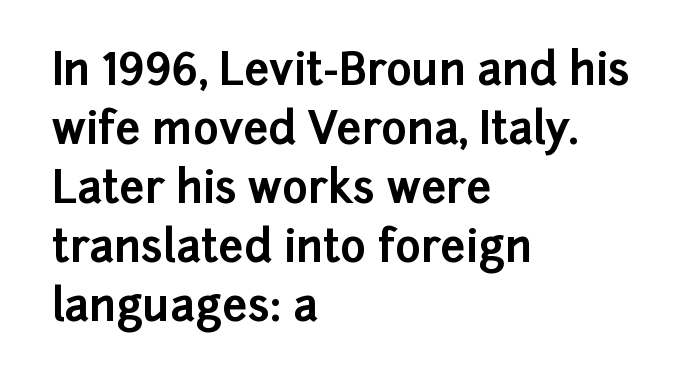
Q: Is the text bold? A: Yes.
Q: Is the text italic (slanted)? A: No, it is upright.
Q: Is the typeface a serif or a sans-serif typeface? A: Sans-serif.
Q: Is the text underlined? A: No.
Q: How is the paragraph aligned? A: Left-aligned.
Q: Is the spacing between letters normal or unusually wide? A: Normal.
Q: Is the spacing between lines tight, normal or loose? A: Normal.
Q: Width (condensed, normal, or wide)? A: Normal.
Q: Stroke contrast? A: Low.
Q: x-height? A: Medium.
Q: Monospaced? A: No.
